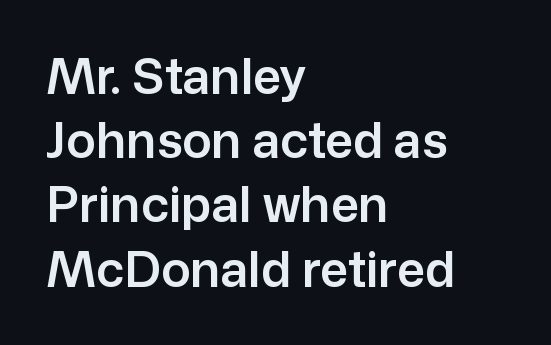
{"serif": "no", "italic": "no", "width": "normal", "stroke_contrast": "low", "x_height": "medium", "monospaced": "no", "underline": "no", "align": "left", "line_spacing": "normal", "line_spacing_ratio": 1.31, "letter_spacing": "normal", "letter_spacing_em": 0.0, "glyph_px": 49}
